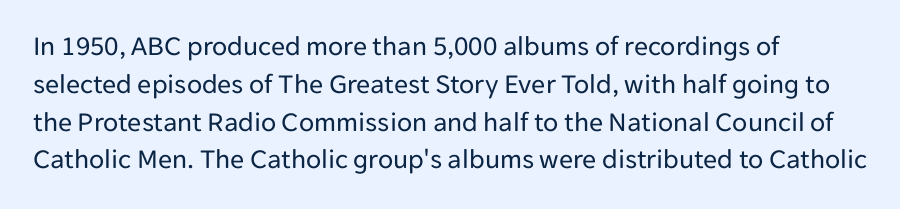
The image shows 28 px regular-weight sans-serif type, upright; set left-aligned, normal line spacing (1.35x), normal letter spacing, not underlined; low stroke contrast and a medium x-height.
